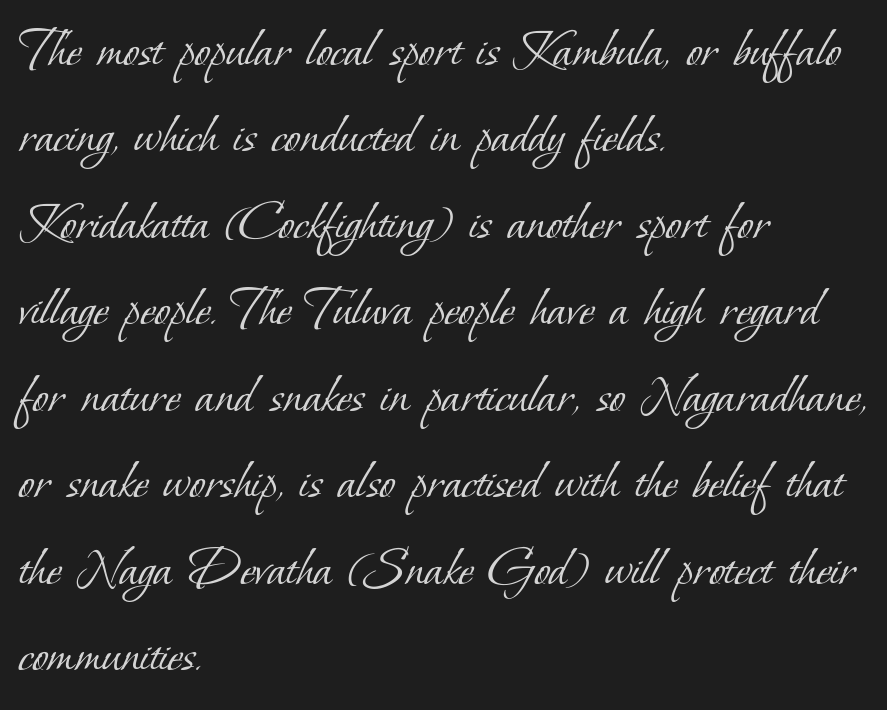
Q: Is the text bold? A: No.
Q: Is the typeface a serif or a sans-serif typeface? A: Serif.
Q: Is the text underlined? A: No.
Q: How is the paragraph aligned? A: Left-aligned.
Q: Is the spacing between letters normal or unusually wide? A: Normal.
Q: Is the spacing between lines tight, normal or loose? A: Normal.
Q: Width (condensed, normal, or wide)? A: Normal.
Q: Stroke contrast? A: Low.
Q: x-height? A: Small.
Q: Monospaced? A: No.
